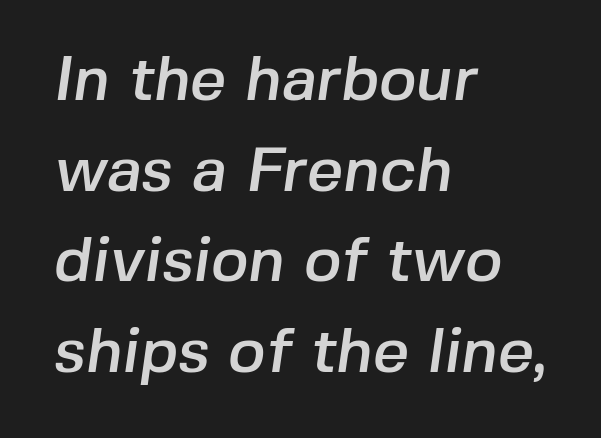
Compared with typical body copy, the letter spacing here is the same. The lines are quadded left. The letters carry no serifs — their stems end cleanly without finishing strokes. The face used here is proportionally spaced, like ordinary book or web type.
